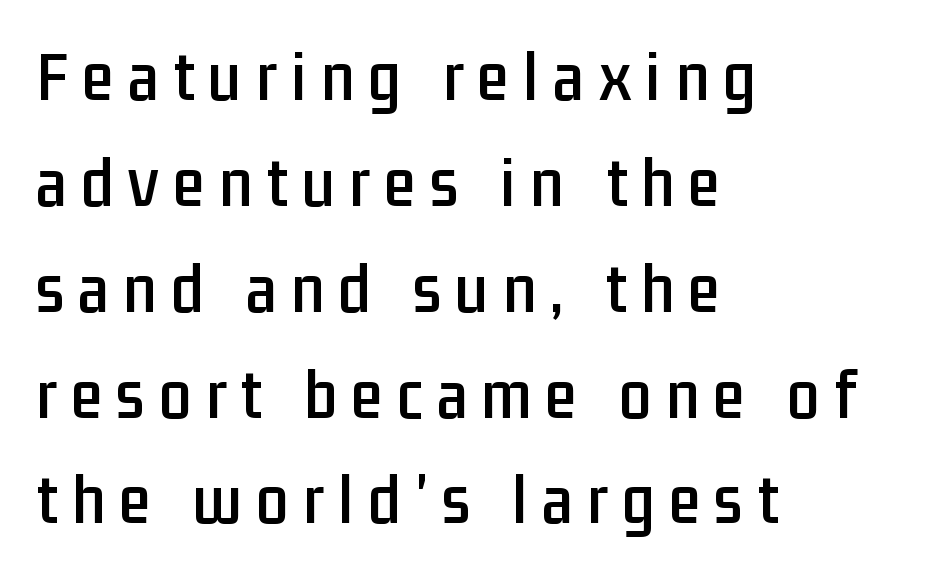
Q: Is the text italic (slanted)? A: No, it is upright.
Q: Is the typeface a serif or a sans-serif typeface? A: Sans-serif.
Q: Is the text underlined? A: No.
Q: How is the paragraph aligned? A: Left-aligned.
Q: Is the spacing between letters normal or unusually wide? A: Unusually wide.
Q: Is the spacing between lines tight, normal or loose? A: Normal.
Q: Width (condensed, normal, or wide)? A: Condensed.
Q: Stroke contrast? A: Low.
Q: x-height? A: Medium.
Q: Monospaced? A: No.
